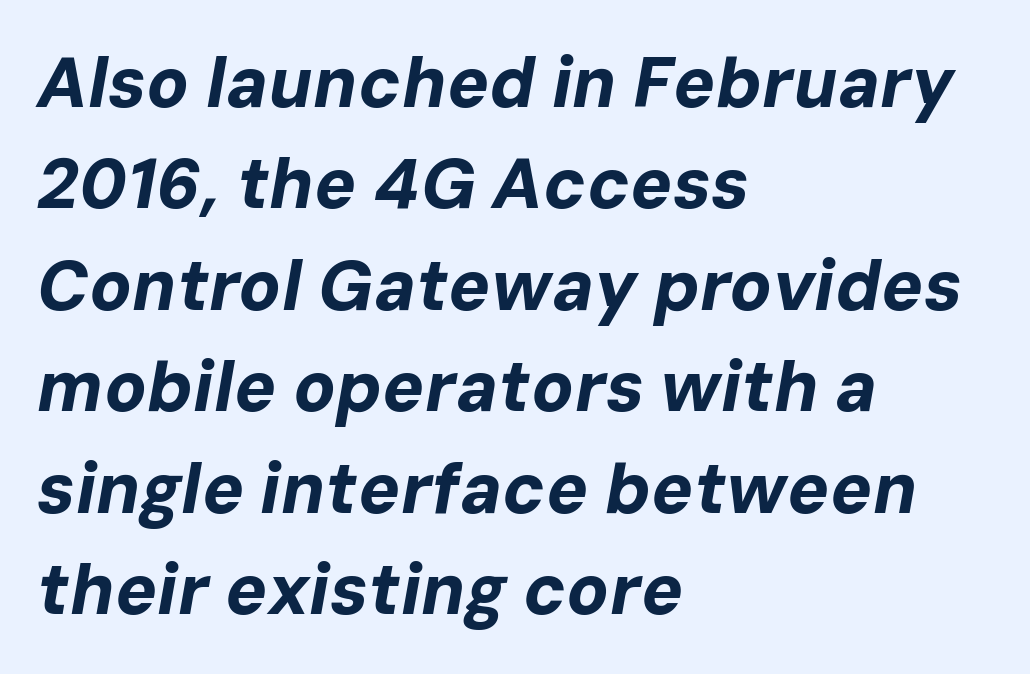
Q: Is the text bold? A: Yes.
Q: Is the text italic (slanted)? A: Yes, it leans right by about 10 degrees.
Q: Is the text underlined? A: No.
Q: How is the paragraph aligned? A: Left-aligned.
Q: Is the spacing between letters normal or unusually wide? A: Normal.
Q: Is the spacing between lines tight, normal or loose? A: Normal.
Q: Width (condensed, normal, or wide)? A: Normal.
Q: Stroke contrast? A: Low.
Q: x-height? A: Medium.
Q: Monospaced? A: No.
